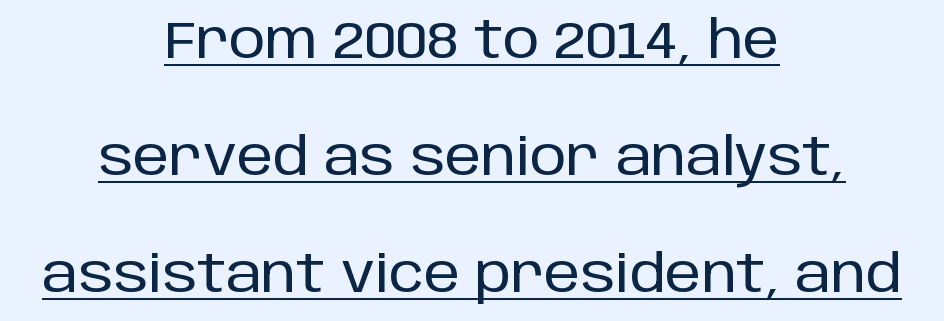
Q: Is the text italic (slanted)? A: No, it is upright.
Q: Is the typeface a serif or a sans-serif typeface? A: Sans-serif.
Q: Is the text underlined? A: Yes.
Q: How is the paragraph aligned? A: Centered.
Q: Is the spacing between letters normal or unusually wide? A: Normal.
Q: Is the spacing between lines tight, normal or loose? A: Loose.
Q: Width (condensed, normal, or wide)? A: Normal.
Q: Stroke contrast? A: Low.
Q: x-height? A: Large.
Q: Monospaced? A: No.
